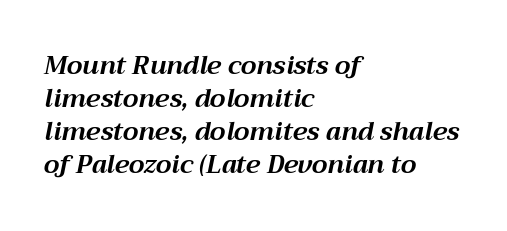
Q: Is the text bold? A: Yes.
Q: Is the text italic (slanted)? A: Yes, it leans right by about 12 degrees.
Q: Is the text underlined? A: No.
Q: How is the paragraph aligned? A: Left-aligned.
Q: Is the spacing between letters normal or unusually wide? A: Normal.
Q: Is the spacing between lines tight, normal or loose? A: Normal.
